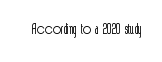
Q: Is the text bold? A: No.
Q: Is the text italic (slanted)? A: No, it is upright.
Q: Is the text underlined? A: No.
Q: Is the spacing between letters normal or unusually wide? A: Normal.
